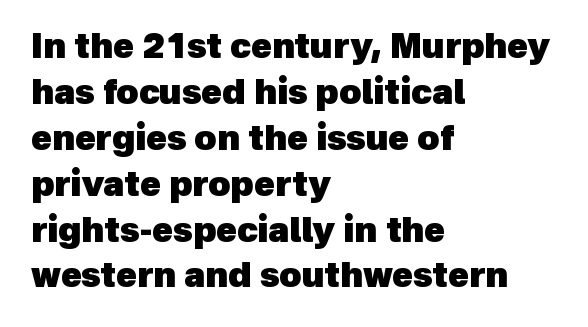
The image shows 34 px heavy sans-serif type; set left-aligned, normal line spacing (1.35x), normal letter spacing, not underlined; a medium x-height.
